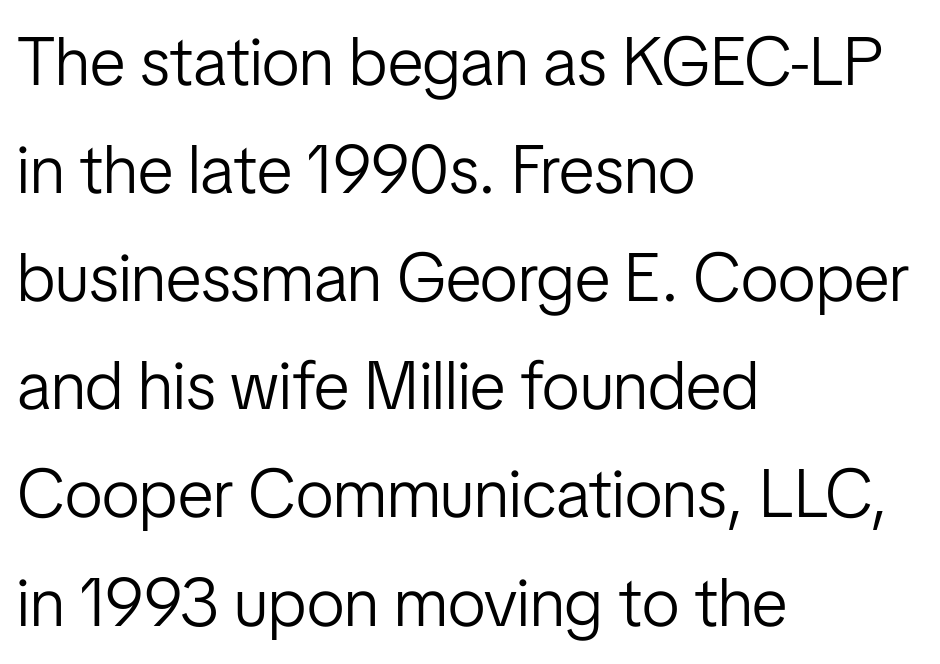
The image shows 68 px light, condensed sans-serif type, upright; set left-aligned, normal line spacing (1.59x), normal letter spacing, not underlined; low stroke contrast and a medium x-height.
